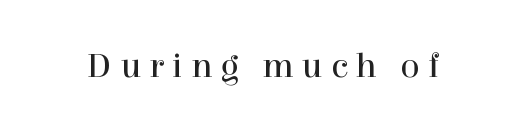
Q: Is the text bold? A: No.
Q: Is the text italic (slanted)? A: No, it is upright.
Q: Is the typeface a serif or a sans-serif typeface? A: Serif.
Q: Is the text underlined? A: No.
Q: Is the spacing between letters normal or unusually wide? A: Unusually wide.
Q: Width (condensed, normal, or wide)? A: Normal.
Q: x-height? A: Medium.
Q: Monospaced? A: No.
